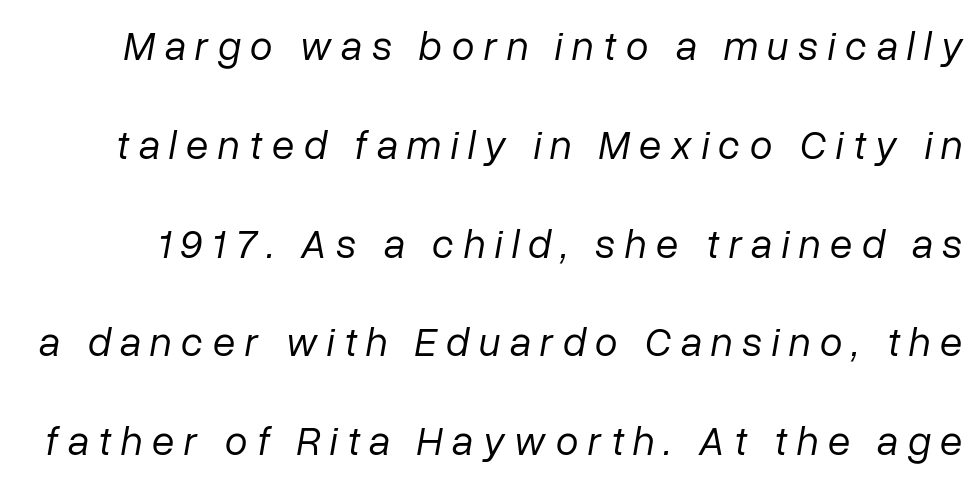
Q: Is the text bold? A: No.
Q: Is the text italic (slanted)? A: Yes, it leans right by about 10 degrees.
Q: Is the text underlined? A: No.
Q: Is the spacing between letters normal or unusually wide? A: Unusually wide.
Q: Is the spacing between lines tight, normal or loose? A: Loose.
Q: Width (condensed, normal, or wide)? A: Normal.
Q: Stroke contrast? A: Low.
Q: x-height? A: Medium.
Q: Monospaced? A: No.
